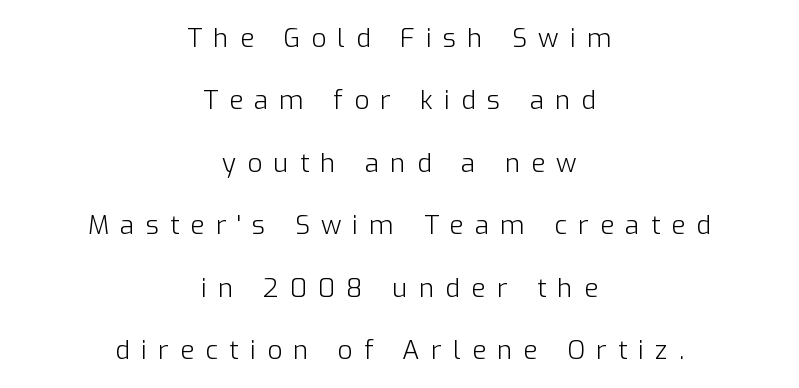
Regarding leading, the lines here are spaced well apart. Letters rest on an invisible, unmarked baseline. Alignment: centered. The face looks like a standard text weight, possibly lighter. Caption: expanded tracking, letters set apart.
